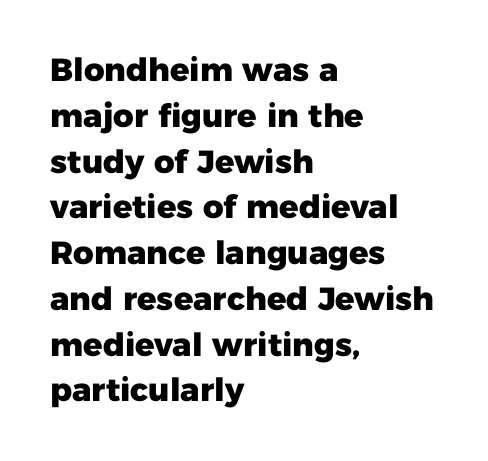
{"serif": "no", "italic": "no", "bold": "yes", "weight": "heavy", "width": "normal", "stroke_contrast": "low", "x_height": "medium", "monospaced": "no", "underline": "no", "align": "left", "line_spacing": "normal", "line_spacing_ratio": 1.43, "letter_spacing": "normal", "letter_spacing_em": 0.0, "glyph_px": 32}
